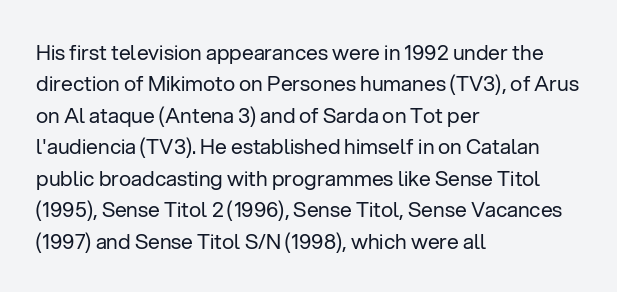
The image shows 21 px text type, upright; set left-aligned, normal line spacing (1.5x), normal letter spacing, not underlined.
